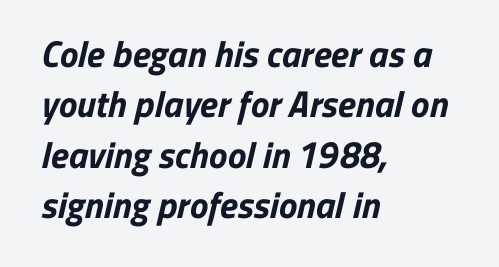
{"serif": "no", "bold": "yes", "weight": "bold", "width": "normal", "stroke_contrast": "low", "x_height": "medium", "monospaced": "no", "underline": "no", "align": "left", "line_spacing": "normal", "line_spacing_ratio": 1.36, "letter_spacing": "normal", "letter_spacing_em": 0.0, "glyph_px": 37}
